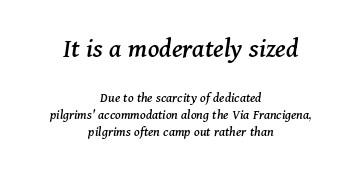
Q: Is the text italic (slanted)? A: Yes, it leans right by about 11 degrees.
Q: Is the typeface a serif or a sans-serif typeface? A: Serif.
Q: Is the text underlined? A: No.
Q: How is the paragraph aligned? A: Centered.
Q: Is the spacing between letters normal or unusually wide? A: Normal.
Q: Which block of text is set in a larger size, the first (top) or the second (bottom)? A: The first (top) one.
Q: Width (condensed, normal, or wide)? A: Normal.
Q: Stroke contrast? A: Medium.
Q: x-height? A: Medium.
Q: Monospaced? A: No.
